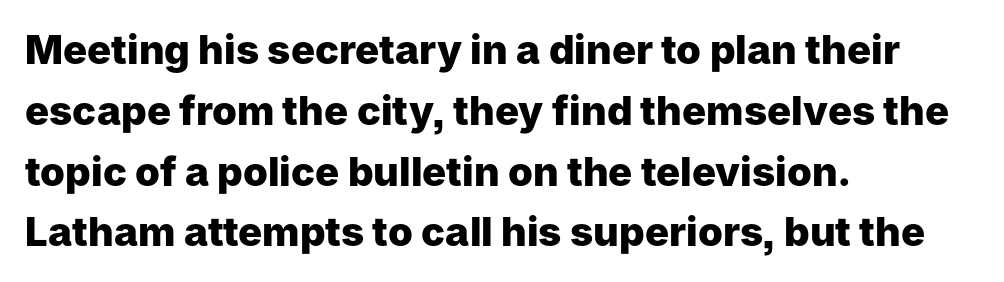
{"serif": "no", "italic": "no", "bold": "yes", "weight": "heavy", "width": "normal", "stroke_contrast": "low", "x_height": "medium", "monospaced": "no", "underline": "no", "align": "left", "line_spacing": "normal", "line_spacing_ratio": 1.52, "letter_spacing": "normal", "letter_spacing_em": 0.0, "glyph_px": 40}
